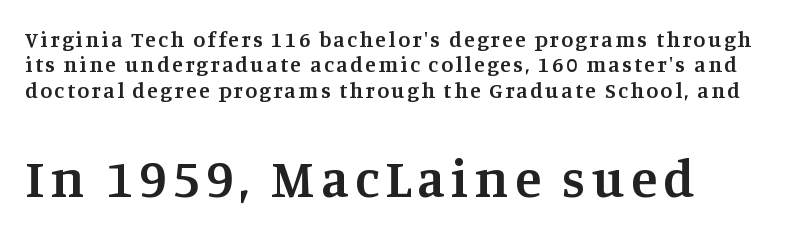
The image shows 54 px semibold serif type, upright; set tight line spacing (1.15x), not underlined; the second (bottom) block is 2.45x larger; medium stroke contrast and a large x-height.
